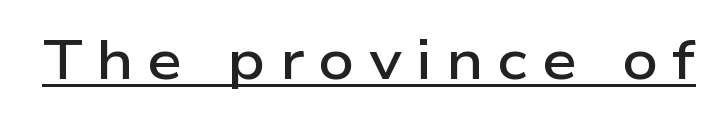
{"serif": "no", "italic": "no", "bold": "semi", "weight": "semibold", "width": "wide", "stroke_contrast": "low", "x_height": "medium", "monospaced": "no", "underline": "yes", "letter_spacing": "wide", "letter_spacing_em": 0.25, "glyph_px": 56}
